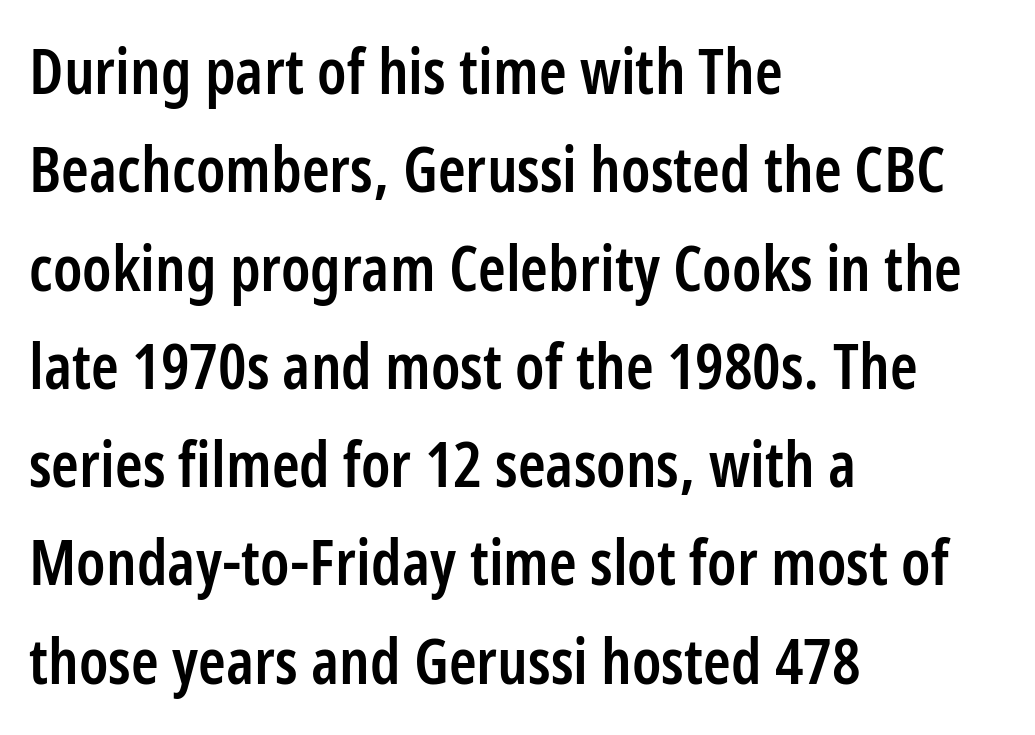
The image shows 63 px semibold, condensed sans-serif type, upright; set left-aligned, normal line spacing (1.56x), normal letter spacing, not underlined; low stroke contrast and a medium x-height.
